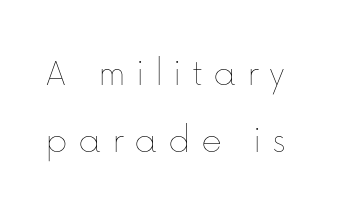
Compared with typical paragraphs, the rows here are spaced about the same. The typography opts for an upright posture over an oblique one. A typesetter would call this proportional, since set widths differ per character. Is this a heavy cut? Hardly; it is regular or lighter. Letters rest on an invisible, unmarked baseline.
